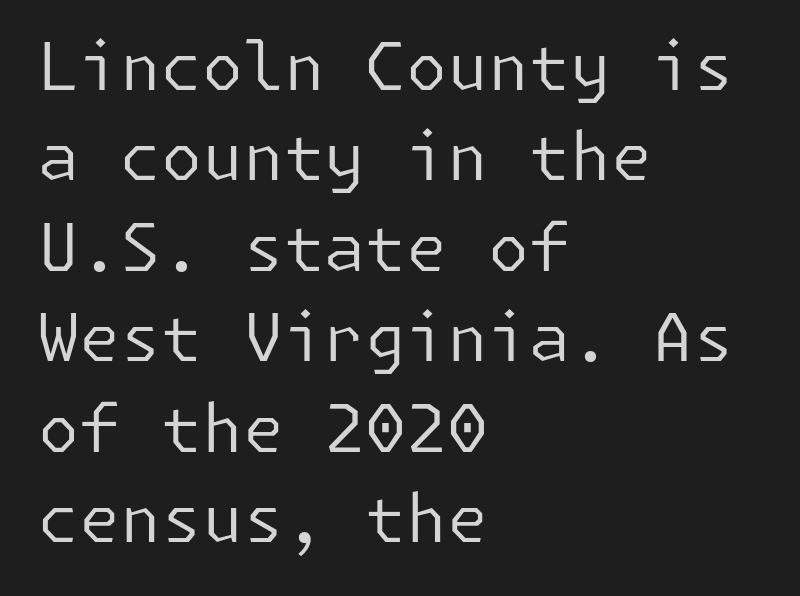
The words here are not underlined. Letterform terminals end flat and unadorned throughout the passage. Weight: not bold — regular or lighter. Vertically, the passage feels balanced, rows spaced as you'd expect.
